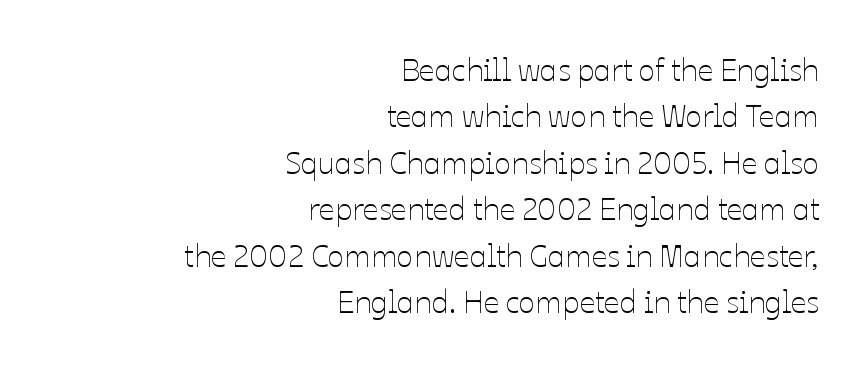
{"italic": "no", "bold": "no", "weight": "thin", "width": "normal", "stroke_contrast": "low", "x_height": "medium", "monospaced": "no", "underline": "no", "align": "right", "line_spacing": "normal", "line_spacing_ratio": 1.5, "letter_spacing": "normal", "letter_spacing_em": 0.0, "glyph_px": 31}
